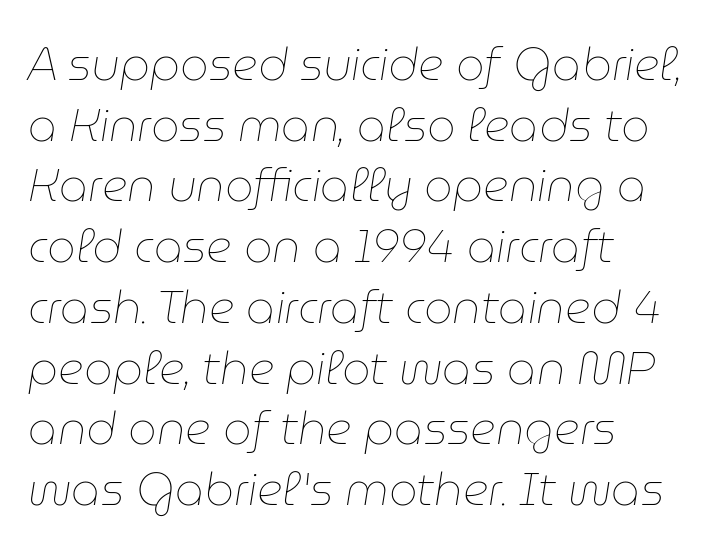
The image shows 45 px thin type, italic (leaning right); set left-aligned, normal line spacing (1.35x), normal letter spacing, not underlined; low stroke contrast and a medium x-height.
